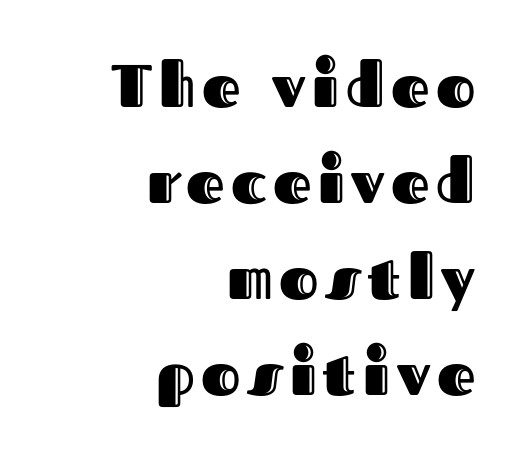
{"italic": "no", "width": "normal", "x_height": "medium", "monospaced": "no", "underline": "no", "align": "right", "line_spacing": "normal", "line_spacing_ratio": 1.6, "glyph_px": 60}
